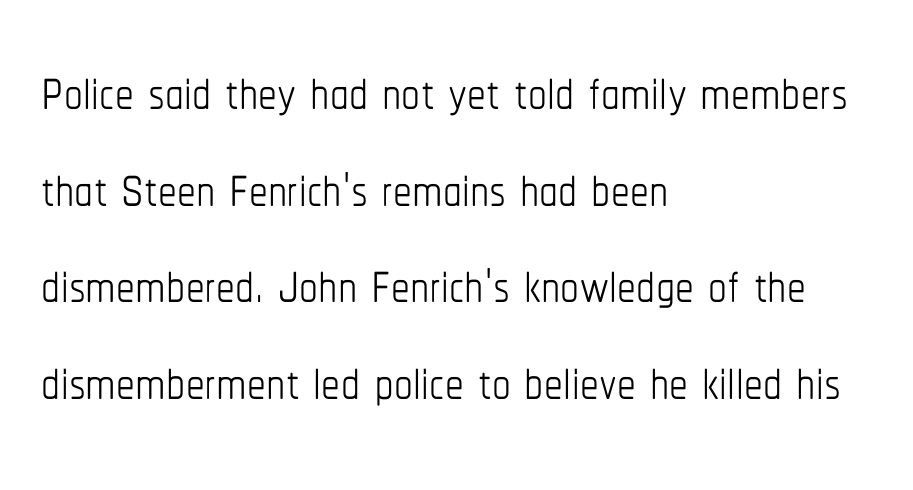
Q: Is the text bold? A: No.
Q: Is the text italic (slanted)? A: No, it is upright.
Q: Is the text underlined? A: No.
Q: How is the paragraph aligned? A: Left-aligned.
Q: Is the spacing between letters normal or unusually wide? A: Normal.
Q: Is the spacing between lines tight, normal or loose? A: Normal.
Q: Width (condensed, normal, or wide)? A: Condensed.
Q: Stroke contrast? A: Low.
Q: x-height? A: Medium.
Q: Monospaced? A: No.
